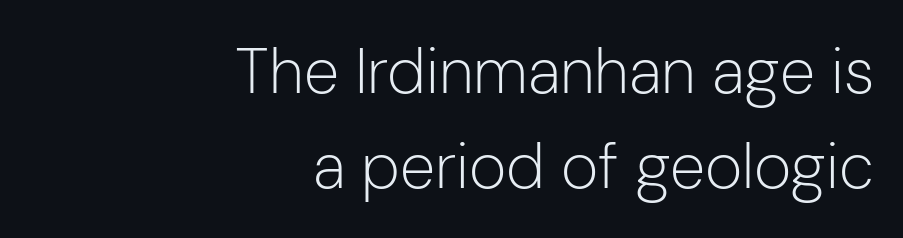
The image shows 64 px light sans-serif type, upright; set right-aligned, normal line spacing (1.49x), normal letter spacing, not underlined; low stroke contrast and a medium x-height.
